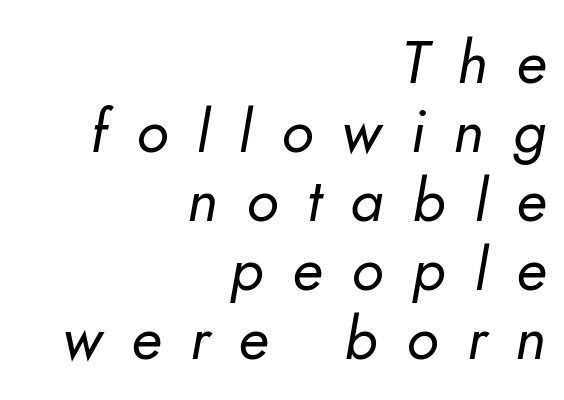
{"serif": "no", "bold": "no", "weight": "regular", "width": "normal", "stroke_contrast": "low", "x_height": "small", "monospaced": "no", "underline": "no", "align": "right", "line_spacing": "tight", "line_spacing_ratio": 1.15, "letter_spacing": "wide", "letter_spacing_em": 0.48, "glyph_px": 60}
